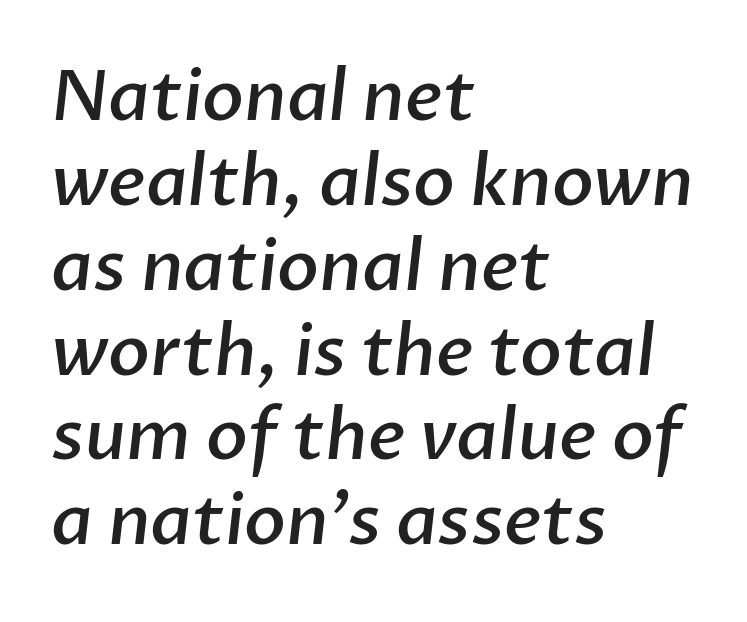
The image shows 69 px semibold sans-serif type; set left-aligned, line spacing 1.23x, normal letter spacing, not underlined; low stroke contrast and a medium x-height.
